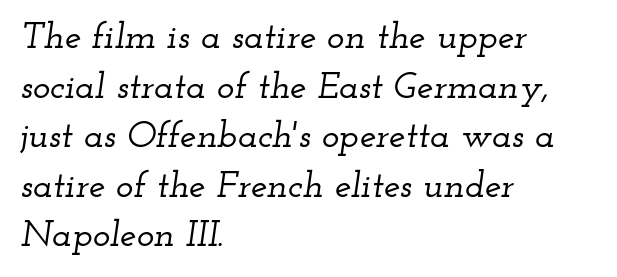
Typeset ragged right — the left edge is the straight one. A clean baseline with only descenders dipping below it. Whoever set this chose a conventional vertical rhythm. Here the designer chose a conventional face with non-uniform glyph widths.
